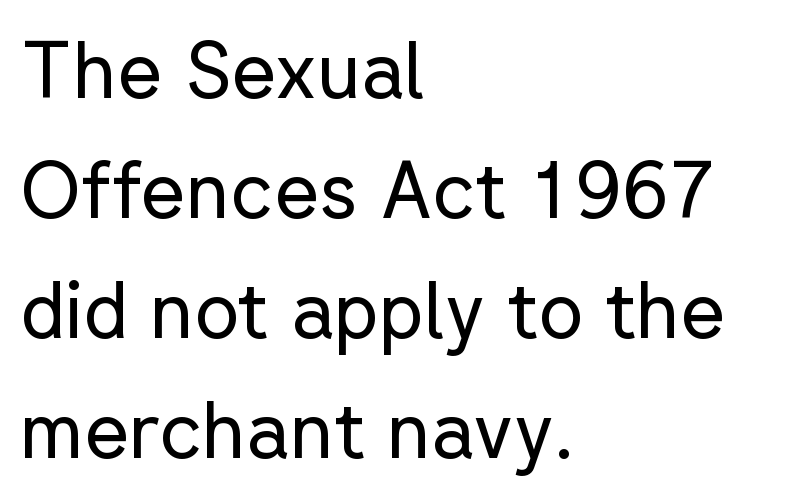
{"serif": "no", "italic": "no", "bold": "no", "weight": "regular", "width": "normal", "stroke_contrast": "low", "x_height": "medium", "monospaced": "no", "underline": "no", "align": "left", "line_spacing": "normal", "line_spacing_ratio": 1.54, "letter_spacing": "normal", "letter_spacing_em": 0.0, "glyph_px": 78}
